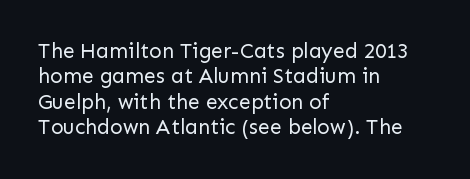
A bare baseline throughout the passage. Line beginnings align vertically; line endings do not. This sample uses plain, unmodified letter spacing. Posture: straight, roman, zero tilt. Is this a heavy cut? Hardly; it is regular or lighter.
